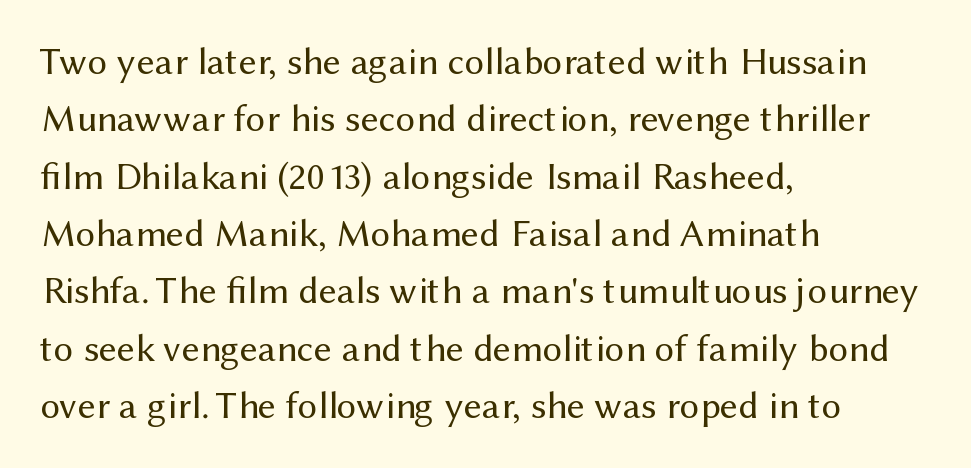
The image shows 39 px regular-weight sans-serif type, upright; set left-aligned, normal line spacing (1.47x), normal letter spacing, not underlined; medium stroke contrast and a medium x-height.
